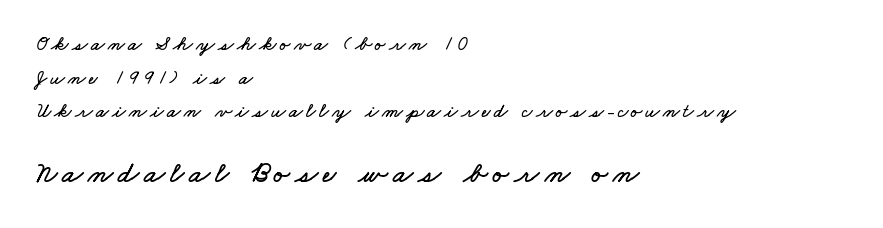
Leftover space on each line is placed entirely after the last word. Does the leading feel generous? No, just average. Lines of text with bare space underneath. Note: smaller setting up top, larger setting below.
